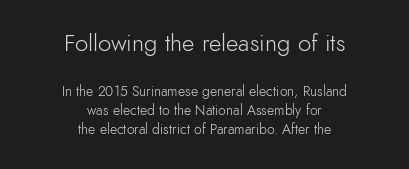
Q: Is the text bold? A: No.
Q: Is the text italic (slanted)? A: No, it is upright.
Q: Is the text underlined? A: No.
Q: How is the paragraph aligned? A: Centered.
Q: Is the spacing between letters normal or unusually wide? A: Normal.
Q: Is the spacing between lines tight, normal or loose? A: Normal.
Q: Which block of text is set in a larger size, the first (top) or the second (bottom)? A: The first (top) one.
